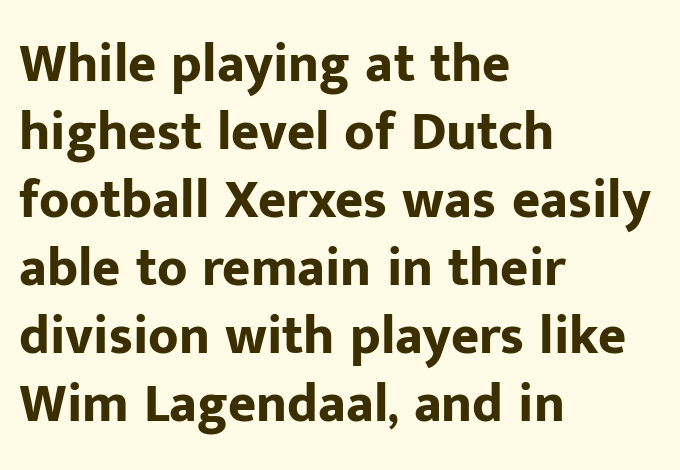
Q: Is the text bold? A: Yes.
Q: Is the text italic (slanted)? A: No, it is upright.
Q: Is the typeface a serif or a sans-serif typeface? A: Sans-serif.
Q: Is the text underlined? A: No.
Q: How is the paragraph aligned? A: Left-aligned.
Q: Is the spacing between letters normal or unusually wide? A: Normal.
Q: Is the spacing between lines tight, normal or loose? A: Normal.
Q: Width (condensed, normal, or wide)? A: Normal.
Q: Stroke contrast? A: Low.
Q: x-height? A: Medium.
Q: Monospaced? A: No.
